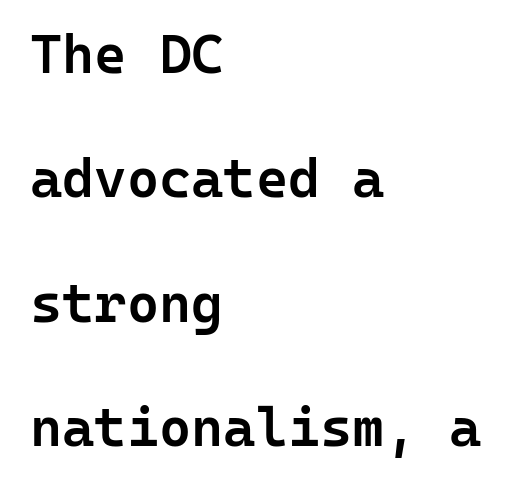
The image shows 55 px semibold sans-serif type, upright, monospaced; set left-aligned, loose line spacing (2.26x), normal letter spacing, not underlined; low stroke contrast and a medium x-height.
